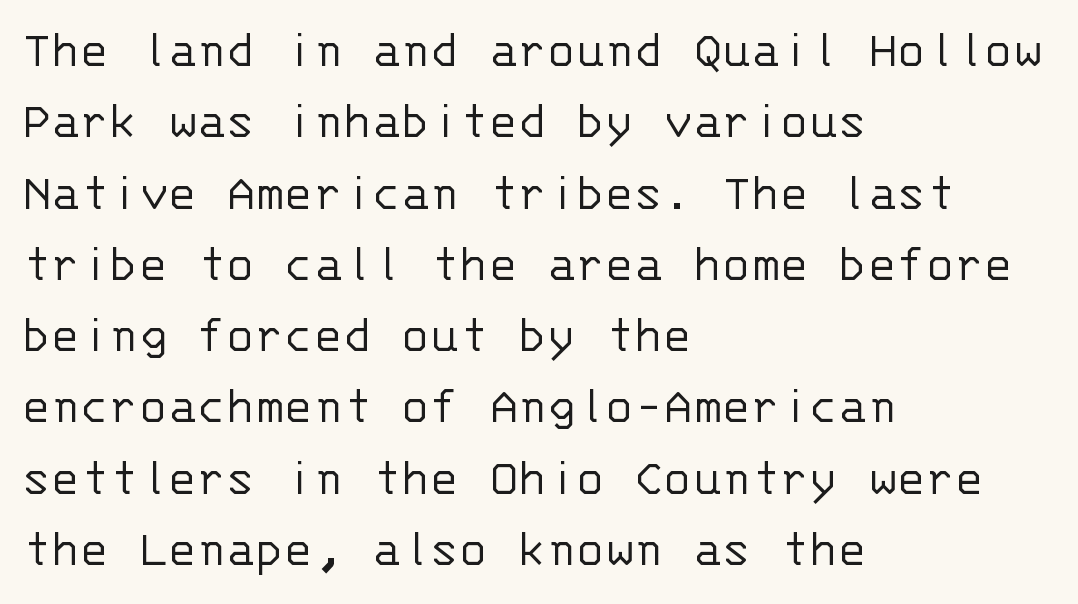
Q: Is the text bold? A: No.
Q: Is the text italic (slanted)? A: No, it is upright.
Q: Is the typeface a serif or a sans-serif typeface? A: Sans-serif.
Q: Is the text underlined? A: No.
Q: How is the paragraph aligned? A: Left-aligned.
Q: Is the spacing between letters normal or unusually wide? A: Normal.
Q: Is the spacing between lines tight, normal or loose? A: Normal.
Q: Width (condensed, normal, or wide)? A: Normal.
Q: Stroke contrast? A: Low.
Q: x-height? A: Large.
Q: Monospaced? A: Yes.
